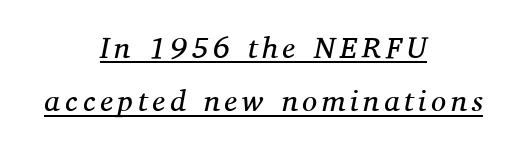
Q: Is the text bold? A: No.
Q: Is the text italic (slanted)? A: Yes, it leans right by about 11 degrees.
Q: Is the typeface a serif or a sans-serif typeface? A: Serif.
Q: Is the text underlined? A: Yes.
Q: How is the paragraph aligned? A: Centered.
Q: Width (condensed, normal, or wide)? A: Normal.
Q: Stroke contrast? A: Medium.
Q: x-height? A: Medium.
Q: Monospaced? A: No.
